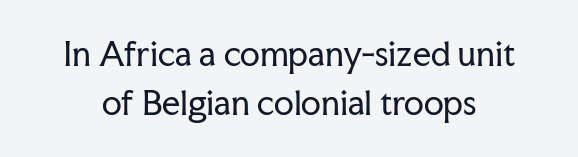
The passage shown stacks its lines at a standard gap. The font family rendered here belongs to the serif group. The typography opts for an upright posture over an oblique one. The line texture is even and compact thanks to regular tracking.
